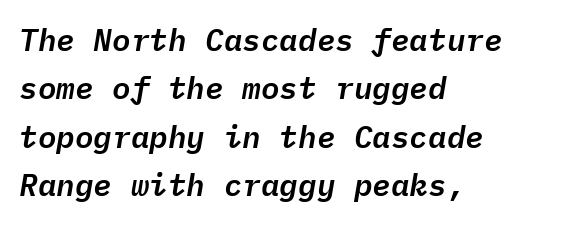
Q: Is the text italic (slanted)? A: Yes, it leans right by about 9 degrees.
Q: Is the text underlined? A: No.
Q: How is the paragraph aligned? A: Left-aligned.
Q: Is the spacing between letters normal or unusually wide? A: Normal.
Q: Is the spacing between lines tight, normal or loose? A: Normal.
Q: Width (condensed, normal, or wide)? A: Normal.
Q: Stroke contrast? A: Low.
Q: x-height? A: Medium.
Q: Monospaced? A: Yes.
